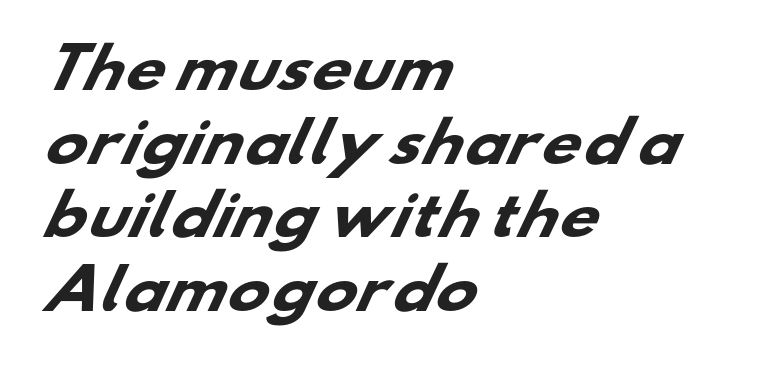
Q: Is the text bold? A: Yes.
Q: Is the typeface a serif or a sans-serif typeface? A: Sans-serif.
Q: Is the text underlined? A: No.
Q: How is the paragraph aligned? A: Left-aligned.
Q: Is the spacing between letters normal or unusually wide? A: Normal.
Q: Is the spacing between lines tight, normal or loose? A: Normal.
Q: Width (condensed, normal, or wide)? A: Wide.
Q: Stroke contrast? A: Low.
Q: x-height? A: Small.
Q: Monospaced? A: No.
